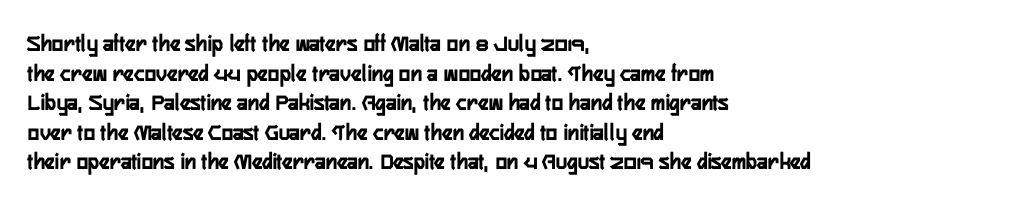
{"italic": "no", "underline": "no", "align": "left", "line_spacing_ratio": 1.23, "letter_spacing": "normal", "letter_spacing_em": 0.0, "glyph_px": 24}
